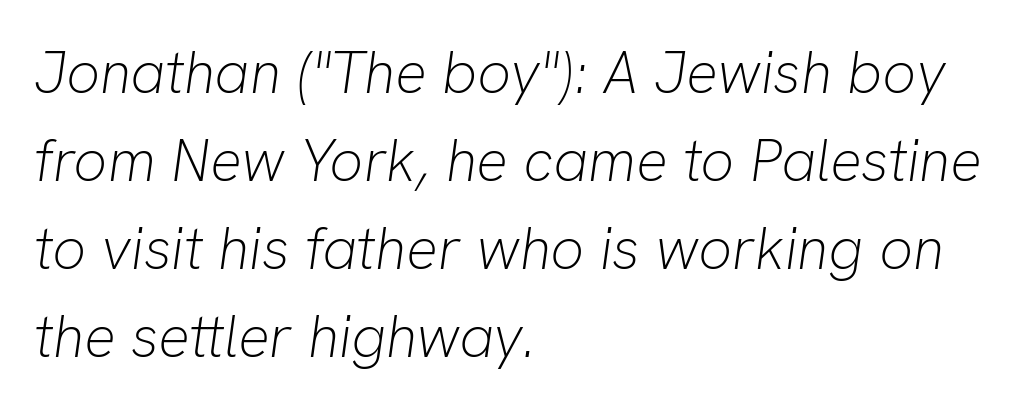
Q: Is the text bold? A: No.
Q: Is the text italic (slanted)? A: Yes, it leans right by about 8 degrees.
Q: Is the text underlined? A: No.
Q: How is the paragraph aligned? A: Left-aligned.
Q: Is the spacing between letters normal or unusually wide? A: Normal.
Q: Is the spacing between lines tight, normal or loose? A: Normal.
Q: Width (condensed, normal, or wide)? A: Normal.
Q: Stroke contrast? A: Low.
Q: x-height? A: Medium.
Q: Monospaced? A: No.
